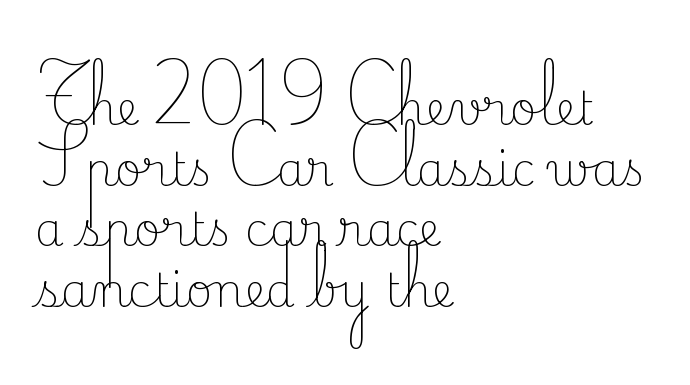
{"serif": "yes", "italic": "no", "bold": "no", "weight": "light", "width": "normal", "stroke_contrast": "low", "x_height": "small", "monospaced": "no", "underline": "no", "align": "left", "line_spacing": "normal", "line_spacing_ratio": 1.32, "letter_spacing": "normal", "letter_spacing_em": 0.0, "glyph_px": 46}
